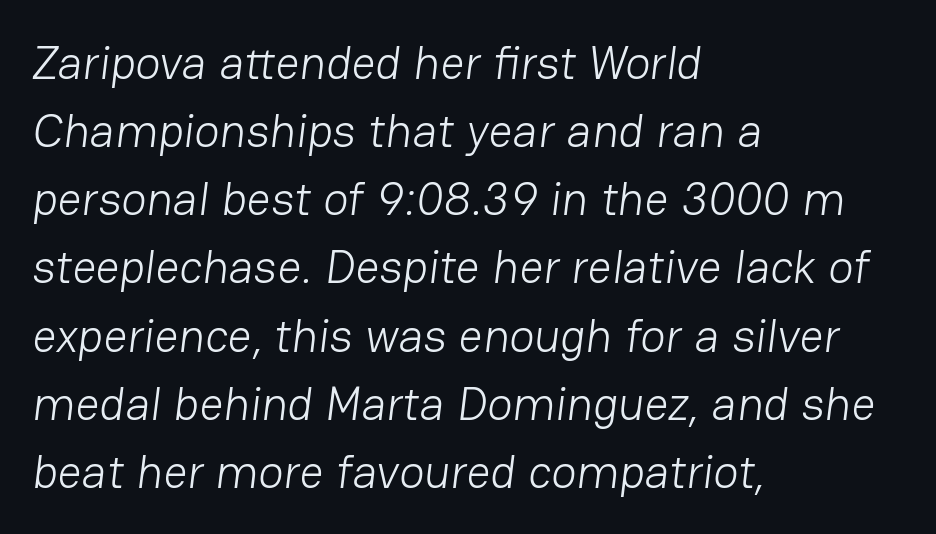
Q: Is the text bold? A: No.
Q: Is the typeface a serif or a sans-serif typeface? A: Sans-serif.
Q: Is the text underlined? A: No.
Q: How is the paragraph aligned? A: Left-aligned.
Q: Is the spacing between letters normal or unusually wide? A: Normal.
Q: Is the spacing between lines tight, normal or loose? A: Normal.
Q: Width (condensed, normal, or wide)? A: Normal.
Q: Stroke contrast? A: Low.
Q: x-height? A: Medium.
Q: Monospaced? A: No.
